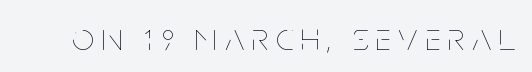
The image shows 39 px thin, condensed type, upright; set unusually wide letter spacing (+0.2 em), not underlined; low stroke contrast and a large x-height.
